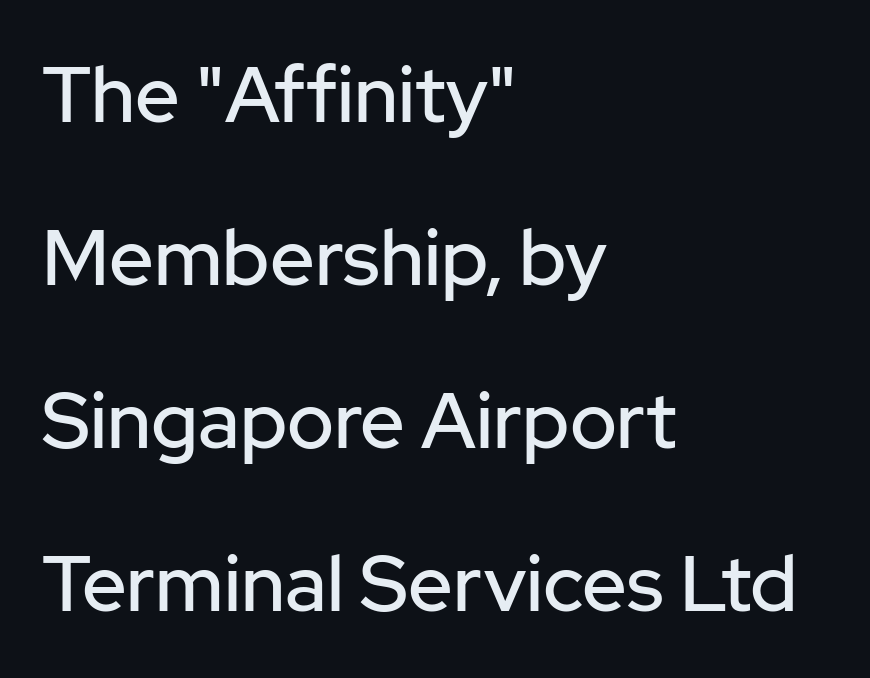
You could call the tracking neutral — neither tight nor loose. The passage is arranged the way most books set body copy — flush left. Descender tails drop into unmarked territory. Examine the stroke ends and you'll find no serifs. Is this a fixed-width face? No — the glyphs have proportional, varying widths.
